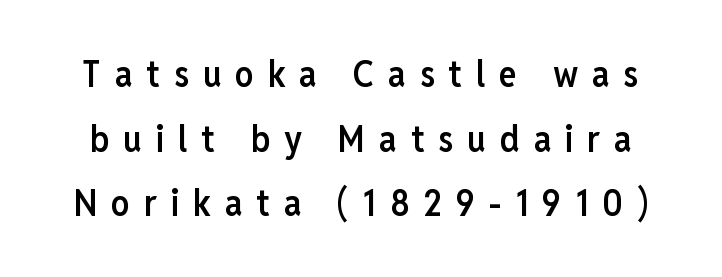
The space beneath each line is pristine and unruled. What stands out about the letter spacing? Its width — letters are far apart. This sample has the flowing, uneven cadence of proportional lettering. Nope, not italic — everything's standing straight. Stroke thickness is moderately raised; the sample reads as semibold. The rendering shows plain stroke endings on the letterforms — a sans-serif design.
